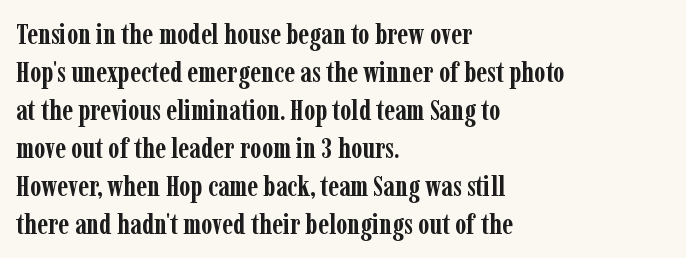
Q: Is the text bold? A: Yes.
Q: Is the text italic (slanted)? A: No, it is upright.
Q: Is the typeface a serif or a sans-serif typeface? A: Serif.
Q: Is the text underlined? A: No.
Q: How is the paragraph aligned? A: Left-aligned.
Q: Is the spacing between letters normal or unusually wide? A: Normal.
Q: Is the spacing between lines tight, normal or loose? A: Normal.
Q: Width (condensed, normal, or wide)? A: Condensed.
Q: Stroke contrast? A: Low.
Q: x-height? A: Medium.
Q: Monospaced? A: No.
